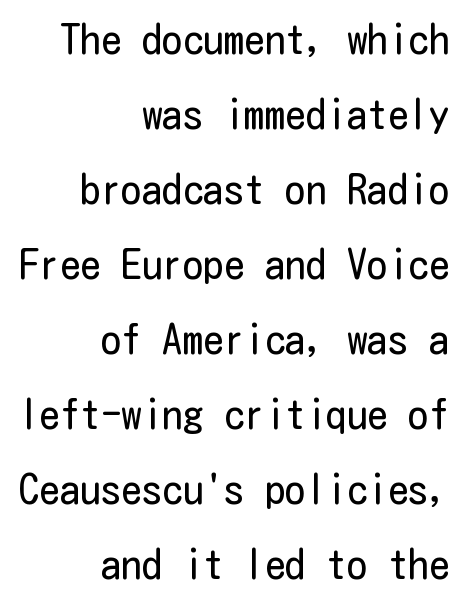
The image shows 41 px regular-weight, condensed sans-serif type, upright; set right-aligned, line spacing 1.83x, normal letter spacing, not underlined; low stroke contrast and a medium x-height.
